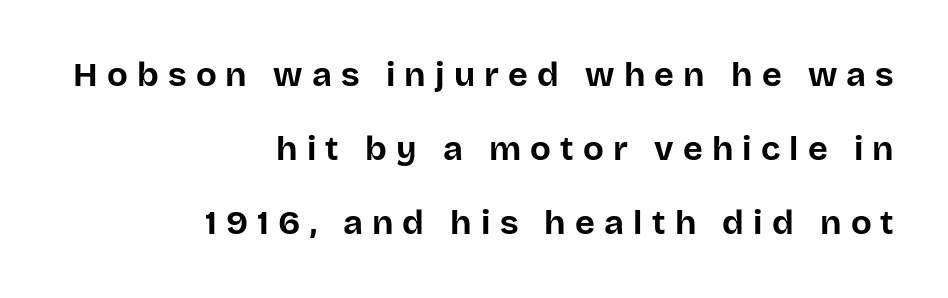
{"serif": "no", "italic": "no", "bold": "yes", "weight": "bold", "width": "normal", "stroke_contrast": "low", "x_height": "large", "monospaced": "no", "underline": "no", "align": "right", "line_spacing": "loose", "line_spacing_ratio": 2.17, "letter_spacing": "wide", "letter_spacing_em": 0.27, "glyph_px": 34}
